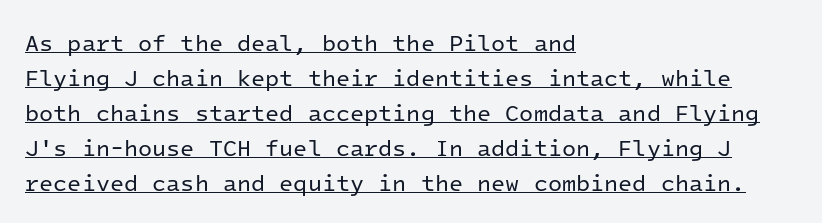
{"italic": "no", "bold": "no", "underline": "yes", "align": "left", "line_spacing": "normal", "line_spacing_ratio": 1.52, "letter_spacing": "normal", "letter_spacing_em": 0.0, "glyph_px": 23}
